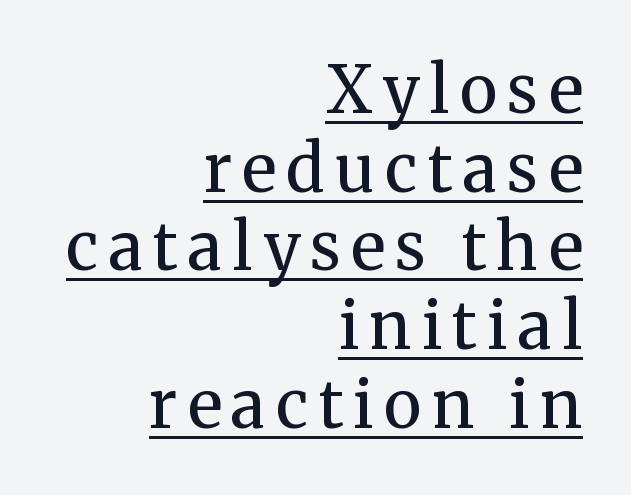
{"serif": "yes", "italic": "no", "bold": "no", "weight": "regular", "width": "normal", "stroke_contrast": "medium", "x_height": "medium", "monospaced": "no", "underline": "yes", "align": "right", "line_spacing_ratio": 1.21, "glyph_px": 65}
